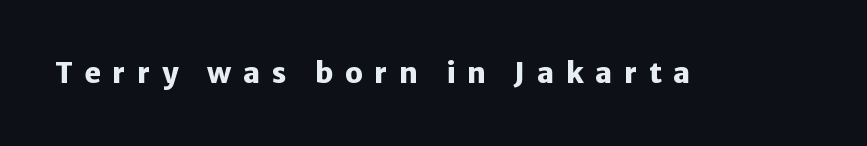
Q: Is the text bold? A: Yes.
Q: Is the text italic (slanted)? A: No, it is upright.
Q: Is the typeface a serif or a sans-serif typeface? A: Sans-serif.
Q: Is the text underlined? A: No.
Q: Is the spacing between letters normal or unusually wide? A: Unusually wide.
Q: Width (condensed, normal, or wide)? A: Normal.
Q: Stroke contrast? A: Low.
Q: x-height? A: Medium.
Q: Monospaced? A: No.
